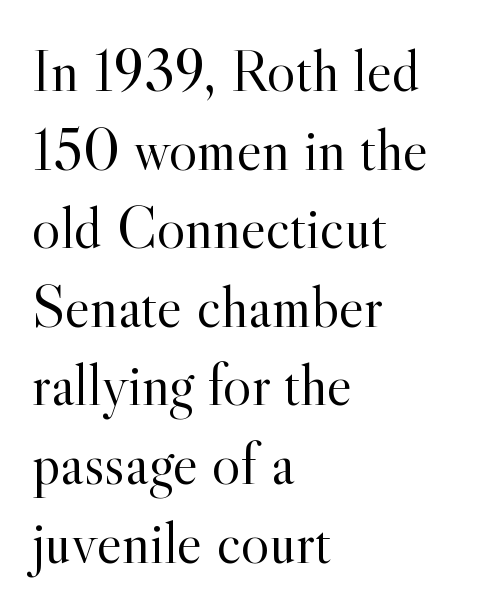
Q: Is the text bold? A: No.
Q: Is the text italic (slanted)? A: No, it is upright.
Q: Is the typeface a serif or a sans-serif typeface? A: Serif.
Q: Is the text underlined? A: No.
Q: How is the paragraph aligned? A: Left-aligned.
Q: Is the spacing between letters normal or unusually wide? A: Normal.
Q: Is the spacing between lines tight, normal or loose? A: Normal.
Q: Width (condensed, normal, or wide)? A: Normal.
Q: x-height? A: Small.
Q: Monospaced? A: No.
